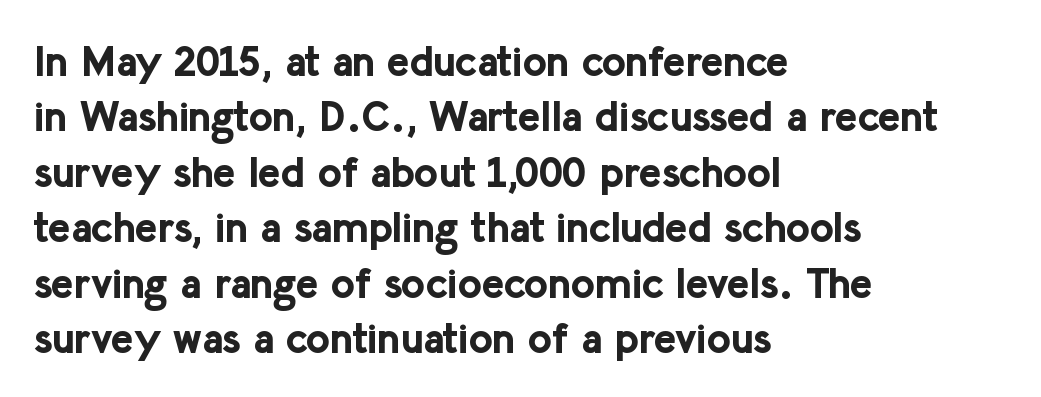
The image shows 42 px bold sans-serif type, upright; set left-aligned, normal line spacing (1.32x), normal letter spacing, not underlined; low stroke contrast and a medium x-height.
